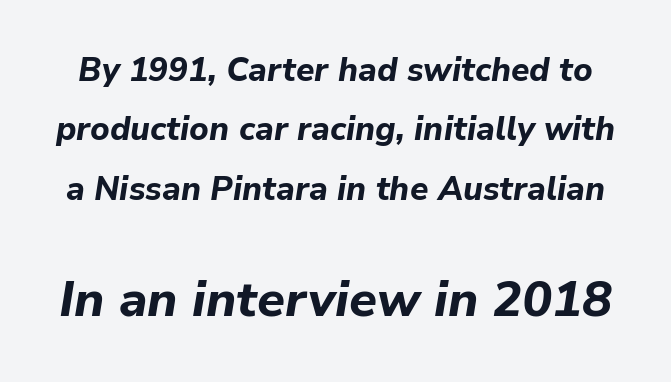
Emphasis-style slanted type is in use. The baseline area is clear. Note the varied advance widths — an 'i' is clearly narrower than an 'm'. These lines keep a tight, regular rhythm from letter to letter. The following chunk of copy outweighs the initial chunk in type size. The sample has been set heavy, in full bold.
